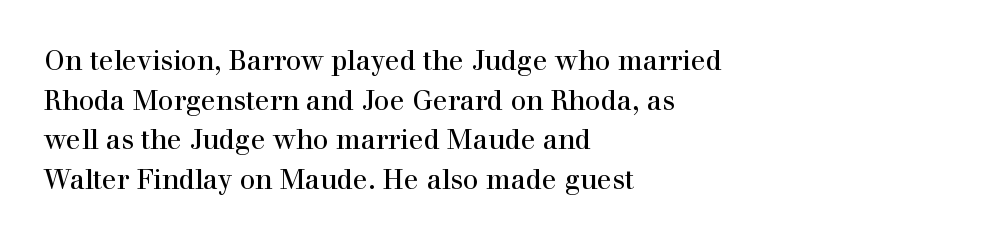
Reading down the column, the eye jumps a familiar distance to each next line. The gaps between neighbouring characters are ordinary and unremarkable. Every character sits straight up, as roman type does. These lines stack with their left ends in a neat column. Bare-footed words on every line.
